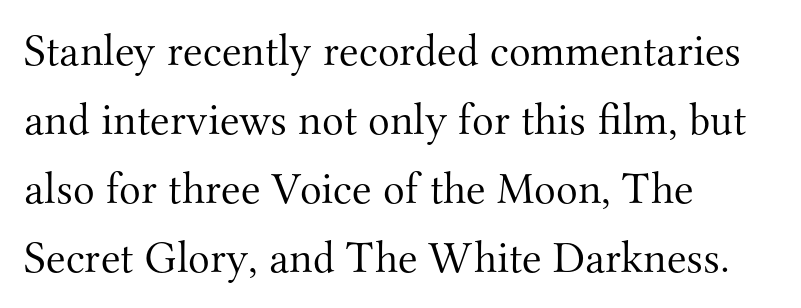
Q: Is the text bold? A: No.
Q: Is the text italic (slanted)? A: No, it is upright.
Q: Is the typeface a serif or a sans-serif typeface? A: Serif.
Q: Is the text underlined? A: No.
Q: How is the paragraph aligned? A: Left-aligned.
Q: Is the spacing between letters normal or unusually wide? A: Normal.
Q: Is the spacing between lines tight, normal or loose? A: Normal.
Q: Width (condensed, normal, or wide)? A: Normal.
Q: Stroke contrast? A: Medium.
Q: x-height? A: Small.
Q: Monospaced? A: No.
